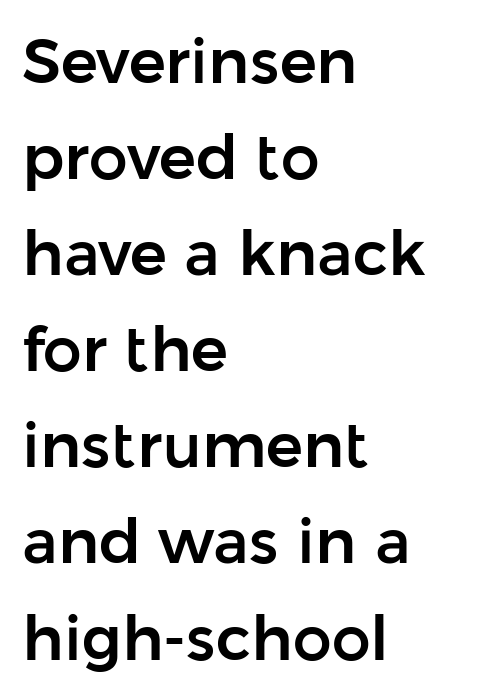
Q: Is the text italic (slanted)? A: No, it is upright.
Q: Is the typeface a serif or a sans-serif typeface? A: Sans-serif.
Q: Is the text underlined? A: No.
Q: How is the paragraph aligned? A: Left-aligned.
Q: Is the spacing between letters normal or unusually wide? A: Normal.
Q: Is the spacing between lines tight, normal or loose? A: Normal.
Q: Width (condensed, normal, or wide)? A: Normal.
Q: Stroke contrast? A: Low.
Q: x-height? A: Medium.
Q: Monospaced? A: No.
